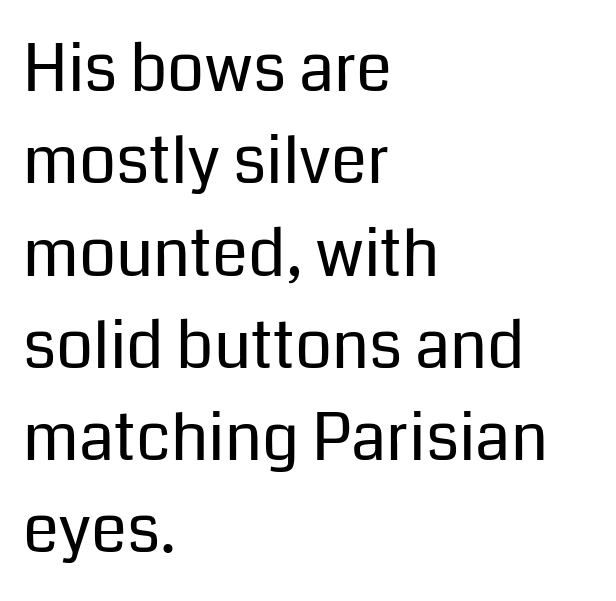
The image shows 65 px regular-weight sans-serif type, upright; set left-aligned, normal line spacing (1.42x), normal letter spacing, not underlined; low stroke contrast and a medium x-height.
